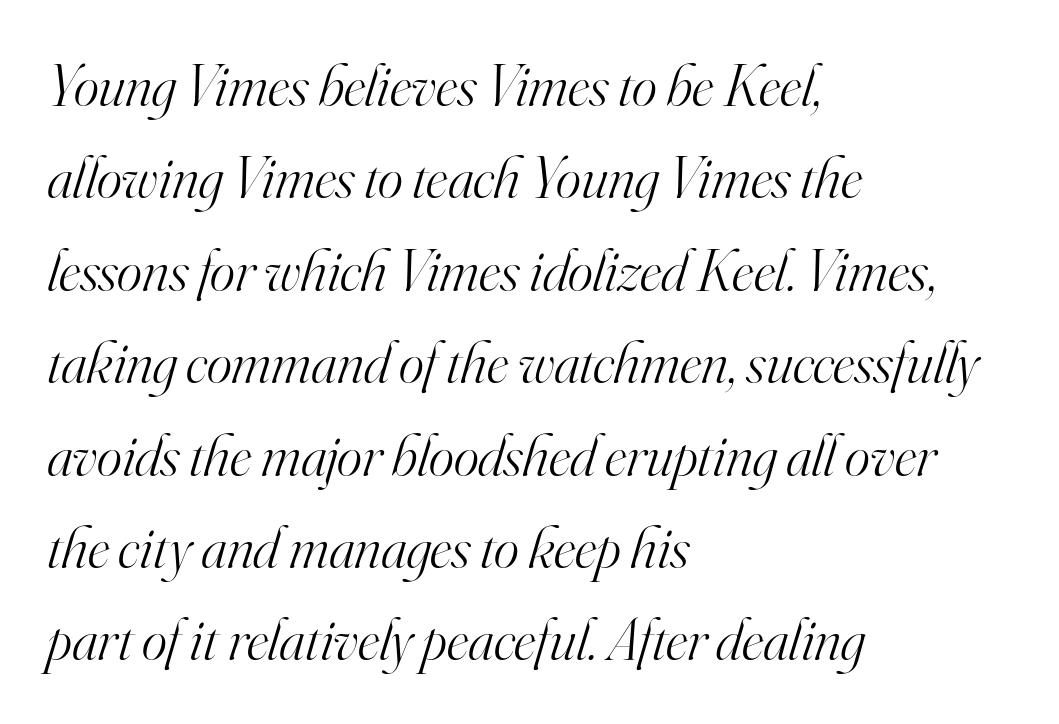
The image shows 60 px light serif type, italic (leaning right); set left-aligned, normal line spacing (1.54x), normal letter spacing, not underlined; high stroke contrast and a small x-height.
